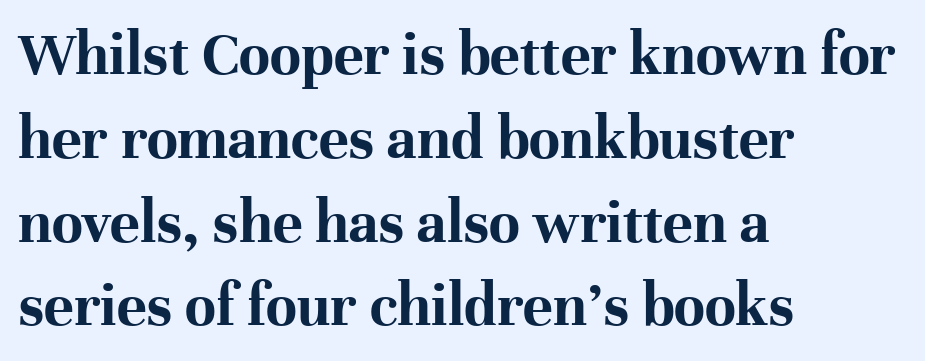
Visually the block forms a straight wall on the left and a jagged coastline on the right. The strip under each line holds only bare page. The vertical gap from one line to the next is medium. The face used here is proportionally spaced, like ordinary book or web type. A typesetter would call this zero additional tracking.
